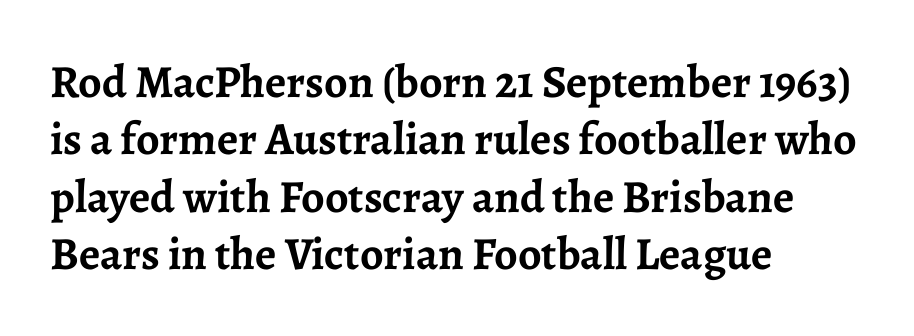
Q: Is the text bold? A: Yes.
Q: Is the text italic (slanted)? A: No, it is upright.
Q: Is the typeface a serif or a sans-serif typeface? A: Serif.
Q: Is the text underlined? A: No.
Q: How is the paragraph aligned? A: Left-aligned.
Q: Is the spacing between letters normal or unusually wide? A: Normal.
Q: Is the spacing between lines tight, normal or loose? A: Normal.
Q: Width (condensed, normal, or wide)? A: Normal.
Q: Stroke contrast? A: Low.
Q: x-height? A: Medium.
Q: Monospaced? A: No.
